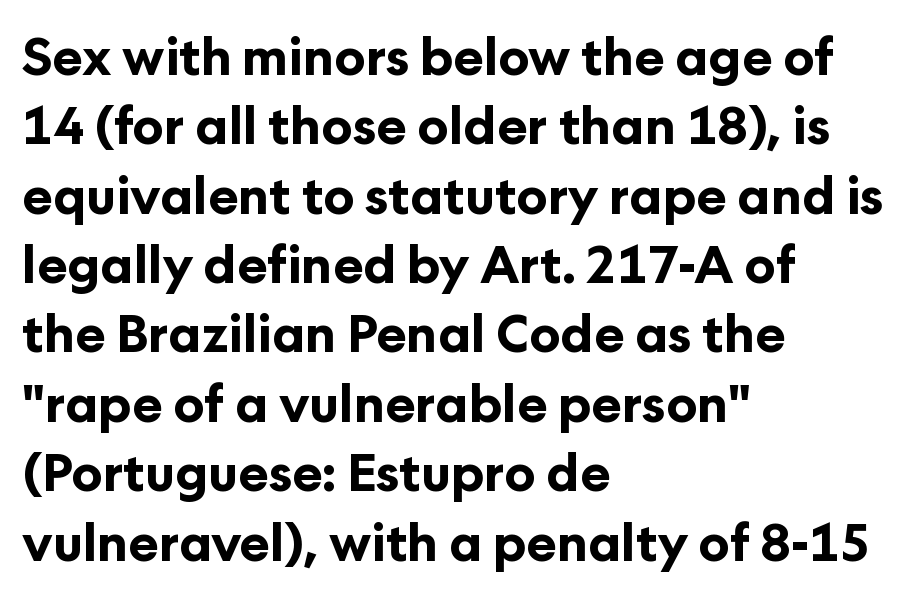
Visually the block forms a straight wall on the left and a jagged coastline on the right. Honestly, there is no underline to notice here at all. Horizontal bands of white between lines are of average thickness. Classification — sans serif. The glyphs have the mass of a bold cut.
